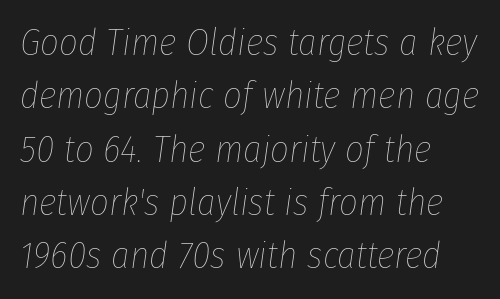
Q: Is the text bold? A: No.
Q: Is the text italic (slanted)? A: Yes, it leans right by about 8 degrees.
Q: Is the text underlined? A: No.
Q: How is the paragraph aligned? A: Left-aligned.
Q: Is the spacing between letters normal or unusually wide? A: Normal.
Q: Is the spacing between lines tight, normal or loose? A: Normal.
Q: Width (condensed, normal, or wide)? A: Condensed.
Q: Stroke contrast? A: Low.
Q: x-height? A: Medium.
Q: Monospaced? A: No.
